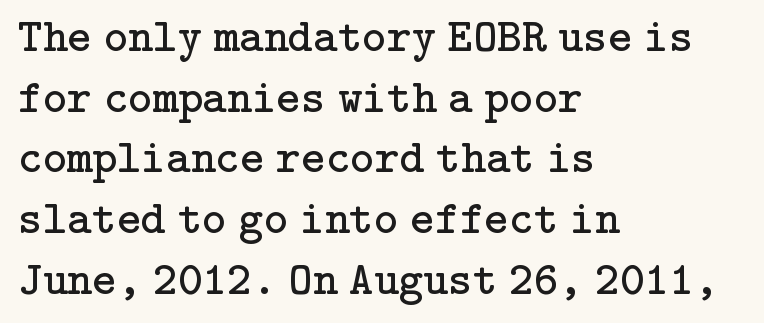
{"serif": "yes", "italic": "no", "bold": "no", "weight": "regular", "width": "normal", "stroke_contrast": "low", "x_height": "medium", "underline": "no", "align": "left", "line_spacing": "normal", "line_spacing_ratio": 1.29, "letter_spacing": "normal", "letter_spacing_em": 0.0, "glyph_px": 47}
